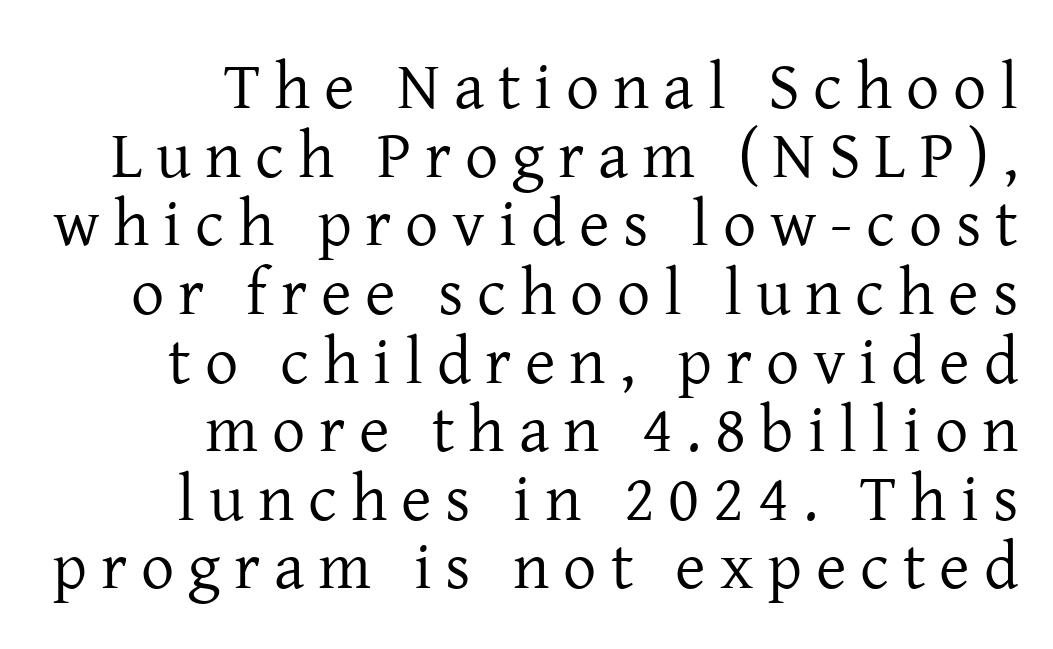
{"serif": "yes", "italic": "no", "bold": "no", "weight": "regular", "width": "normal", "stroke_contrast": "low", "x_height": "medium", "monospaced": "no", "underline": "no", "align": "right", "line_spacing": "tight", "line_spacing_ratio": 1.04, "letter_spacing": "wide", "letter_spacing_em": 0.21, "glyph_px": 66}
